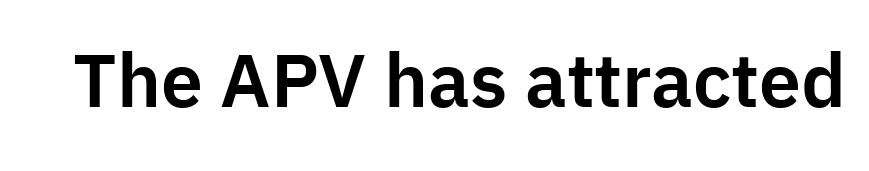
{"serif": "no", "italic": "no", "width": "normal", "stroke_contrast": "low", "x_height": "medium", "monospaced": "no", "underline": "no", "letter_spacing": "normal", "letter_spacing_em": 0.0, "glyph_px": 75}
